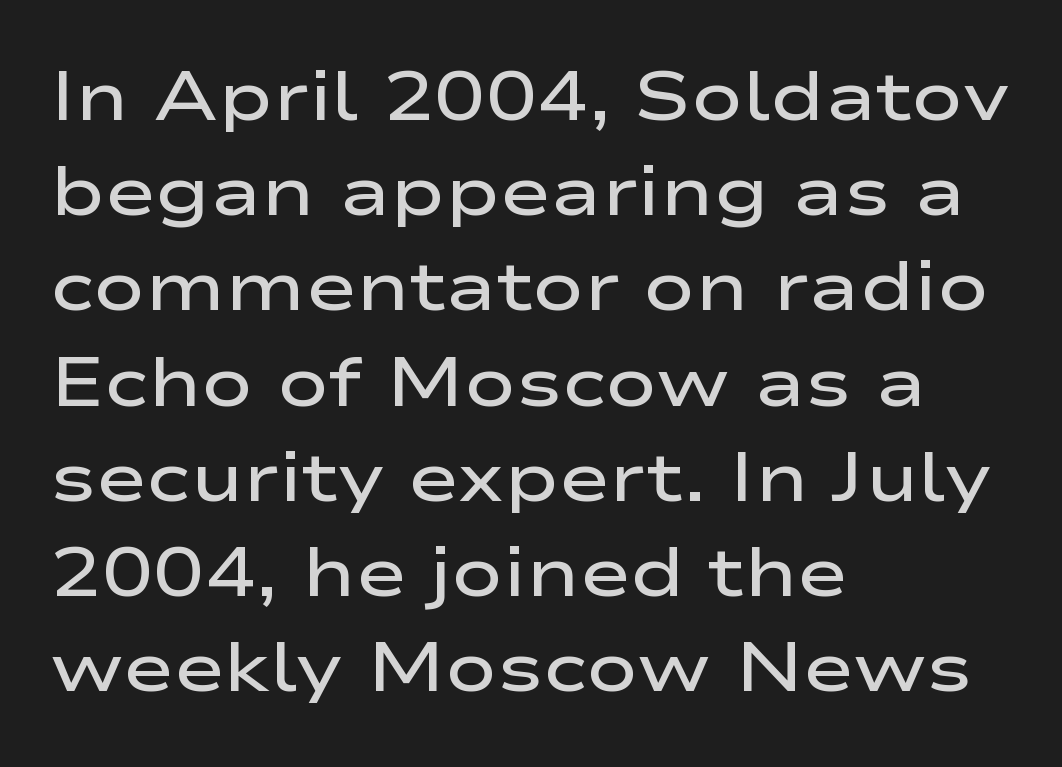
{"serif": "no", "italic": "no", "bold": "semi", "weight": "semibold", "width": "wide", "stroke_contrast": "low", "x_height": "medium", "monospaced": "no", "underline": "no", "align": "left", "line_spacing": "normal", "line_spacing_ratio": 1.38, "letter_spacing": "normal", "letter_spacing_em": 0.0, "glyph_px": 69}
